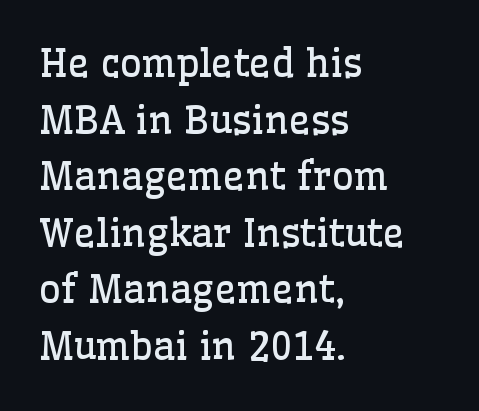
{"serif": "yes", "italic": "no", "bold": "no", "weight": "regular", "width": "normal", "stroke_contrast": "low", "x_height": "medium", "monospaced": "no", "underline": "no", "align": "left", "line_spacing": "normal", "line_spacing_ratio": 1.49, "letter_spacing": "normal", "letter_spacing_em": 0.0, "glyph_px": 38}
